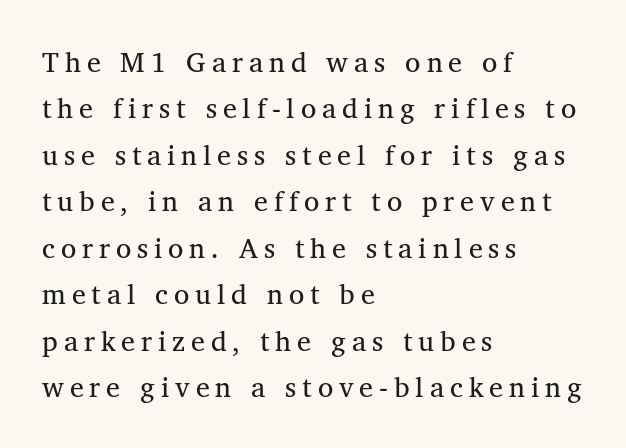
{"serif": "yes", "italic": "no", "width": "normal", "stroke_contrast": "medium", "x_height": "medium", "monospaced": "no", "underline": "no", "align": "left", "line_spacing": "normal", "line_spacing_ratio": 1.66, "letter_spacing": "wide", "letter_spacing_em": 0.21, "glyph_px": 28}
